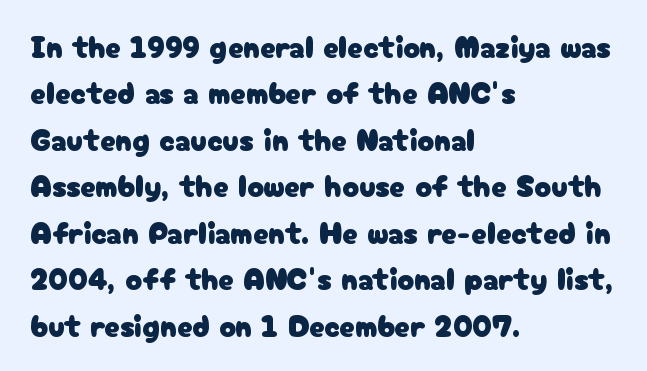
Q: Is the text italic (slanted)? A: No, it is upright.
Q: Is the typeface a serif or a sans-serif typeface? A: Sans-serif.
Q: Is the text underlined? A: No.
Q: How is the paragraph aligned? A: Left-aligned.
Q: Is the spacing between letters normal or unusually wide? A: Normal.
Q: Is the spacing between lines tight, normal or loose? A: Normal.
Q: Width (condensed, normal, or wide)? A: Normal.
Q: Stroke contrast? A: Low.
Q: x-height? A: Medium.
Q: Monospaced? A: No.
